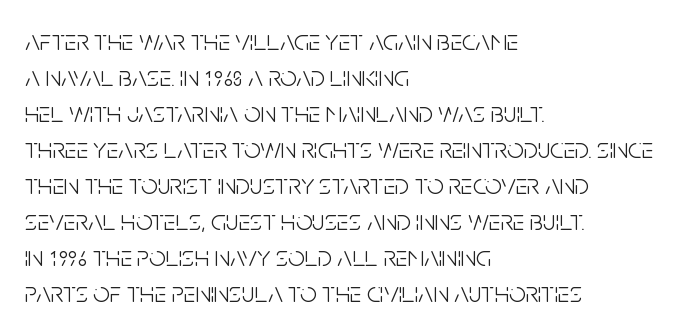
{"serif": "no", "italic": "no", "bold": "no", "weight": "light", "width": "condensed", "stroke_contrast": "low", "x_height": "large", "monospaced": "no", "underline": "no", "align": "left", "line_spacing_ratio": 1.24, "letter_spacing": "normal", "letter_spacing_em": 0.0, "glyph_px": 29}
